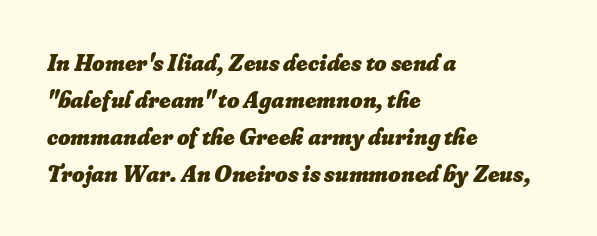
{"italic": "yes", "lean": "right", "slant_degrees": 16, "bold": "yes", "underline": "no", "align": "left", "line_spacing": "normal", "line_spacing_ratio": 1.54, "letter_spacing": "normal", "letter_spacing_em": 0.0, "glyph_px": 24}
